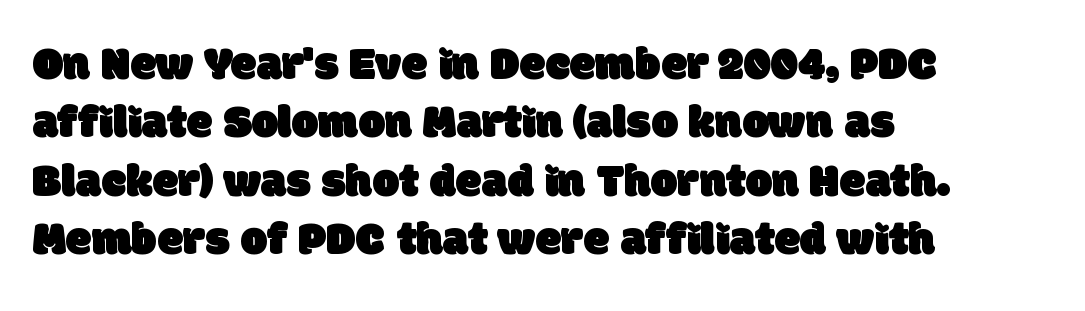
Q: Is the typeface a serif or a sans-serif typeface? A: Sans-serif.
Q: Is the text underlined? A: No.
Q: How is the paragraph aligned? A: Left-aligned.
Q: Is the spacing between letters normal or unusually wide? A: Normal.
Q: Width (condensed, normal, or wide)? A: Normal.
Q: Stroke contrast? A: Low.
Q: x-height? A: Large.
Q: Monospaced? A: No.
